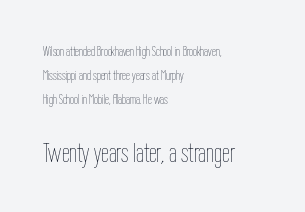
{"italic": "no", "bold": "no", "weight": "thin", "width": "condensed", "stroke_contrast": "low", "x_height": "medium", "monospaced": "no", "underline": "no", "align": "left", "line_spacing_ratio": 1.71, "letter_spacing": "normal", "letter_spacing_em": 0.0, "larger_block": "second", "size_ratio": 2.0, "glyph_px": 28}
